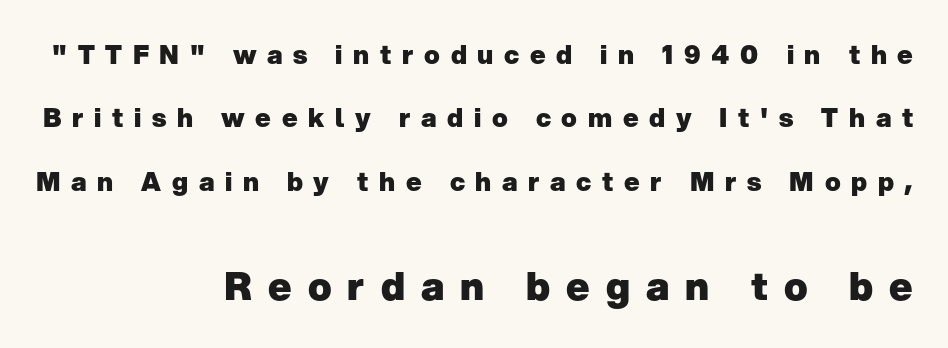
Clear beneath every line of the passage. Do the characters align in a grid? No, the font is proportional. The face used here has the dense, thick strokes of a bold. Alignment: flush right. Size hierarchy here favors the trailing block over the leading one.
